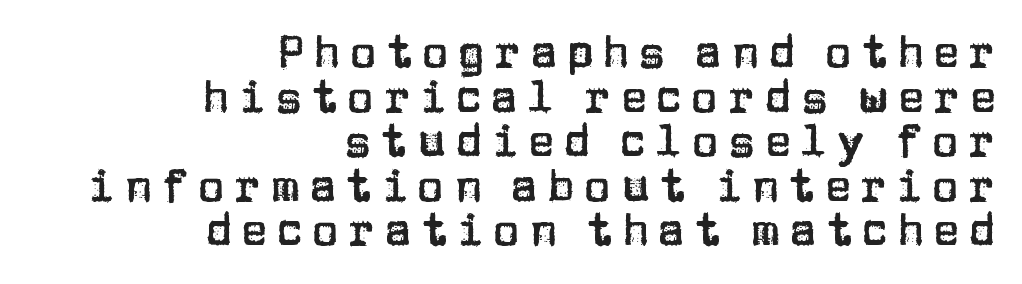
Q: Is the text italic (slanted)? A: No, it is upright.
Q: Is the typeface a serif or a sans-serif typeface? A: Sans-serif.
Q: Is the text underlined? A: No.
Q: How is the paragraph aligned? A: Right-aligned.
Q: Is the spacing between letters normal or unusually wide? A: Unusually wide.
Q: Is the spacing between lines tight, normal or loose? A: Tight.
Q: Width (condensed, normal, or wide)? A: Normal.
Q: Stroke contrast? A: Low.
Q: x-height? A: Large.
Q: Monospaced? A: No.
